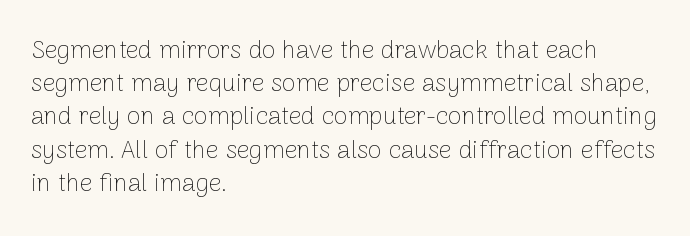
Q: Is the text bold? A: No.
Q: Is the text italic (slanted)? A: No, it is upright.
Q: Is the text underlined? A: No.
Q: How is the paragraph aligned? A: Left-aligned.
Q: Is the spacing between letters normal or unusually wide? A: Normal.
Q: Is the spacing between lines tight, normal or loose? A: Normal.
